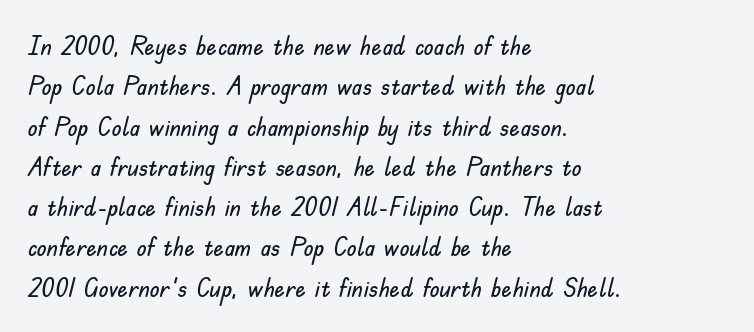
The image shows 26 px text type; set left-aligned, normal line spacing (1.55x), normal letter spacing, not underlined.
